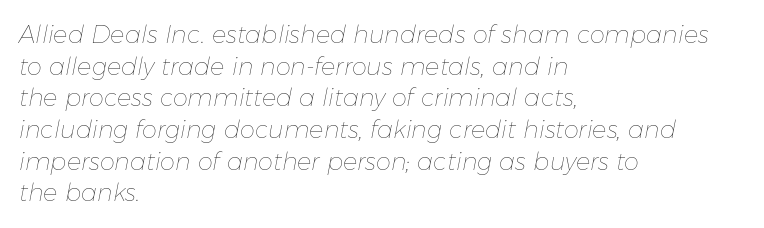
The text block is weighted toward the left margin, trailing off unevenly rightward. The zone under the glyphs is completely vacant. The letters sit at their default tracking, neither squeezed nor spread. Notice how descenders clear the ascenders below comfortably — that's standard leading. The characters are drawn with everyday or finer stroke widths.
